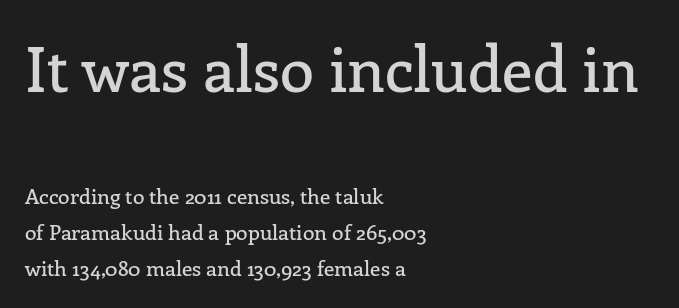
The image shows 62 px serif type, upright; set left-aligned, line spacing 1.72x, normal letter spacing, not underlined; the first (top) block is 2.95x larger; low stroke contrast and a medium x-height.
